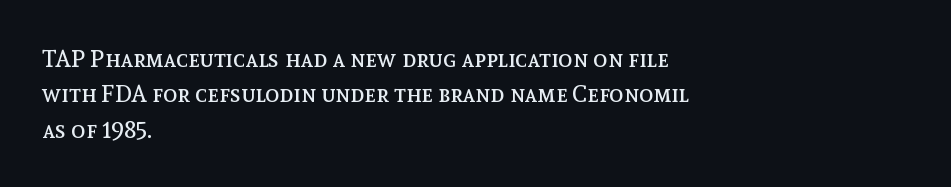
Tracking value appears to be zero — textbook default spacing. Posture: straight, roman, zero tilt. Leftover space on each line is placed entirely after the last word. This is not heavy type; no bold has been used.
